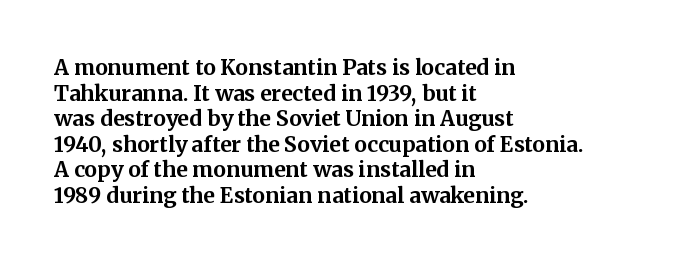
{"italic": "no", "bold": "yes", "underline": "no", "align": "left", "line_spacing_ratio": 1.22, "letter_spacing": "normal", "letter_spacing_em": 0.0, "glyph_px": 21}
